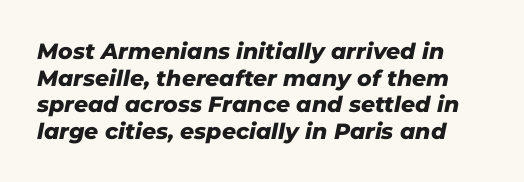
{"italic": "yes", "lean": "right", "slant_degrees": 11, "bold": "yes", "underline": "no", "line_spacing_ratio": 1.21, "letter_spacing": "normal", "letter_spacing_em": 0.0, "glyph_px": 22}
